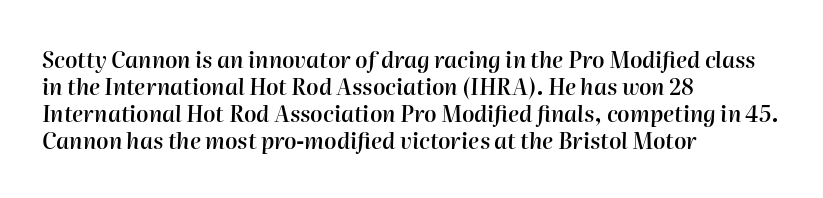
I'd describe the lettering as semibold — firm but not a full bold. The area under the type is left untouched. The axis of the letterforms is tilted away from vertical. The tracking reads as untouched default to a designer's eye.
